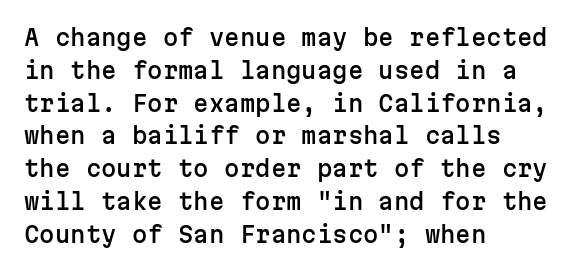
The specimen omits any rule beneath the text block's lines. Is the letter spacing exaggerated? No — it looks like the ordinary default. The typography opts for an upright posture over an oblique one. The rag falls on the right side of this text block. Baseline-to-baseline distance is the conventional proportion of letter height.
